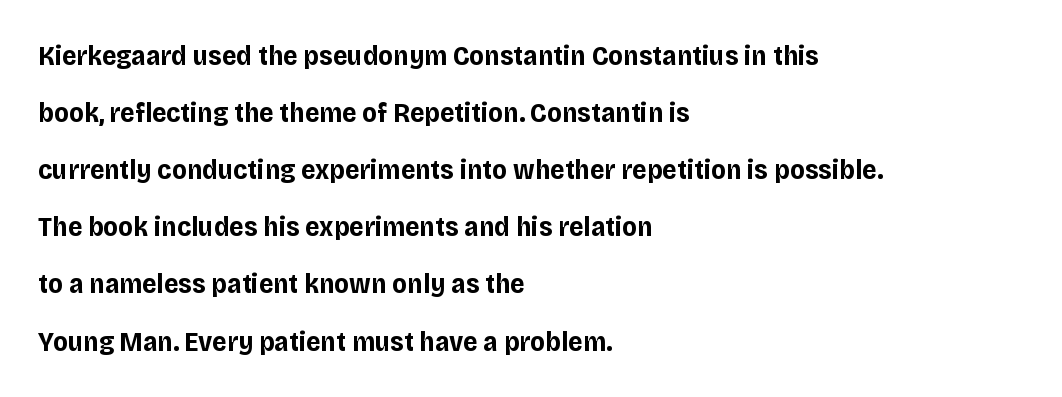
Q: Is the text bold? A: Yes.
Q: Is the text italic (slanted)? A: No, it is upright.
Q: Is the typeface a serif or a sans-serif typeface? A: Sans-serif.
Q: Is the text underlined? A: No.
Q: How is the paragraph aligned? A: Left-aligned.
Q: Is the spacing between letters normal or unusually wide? A: Normal.
Q: Is the spacing between lines tight, normal or loose? A: Loose.
Q: Width (condensed, normal, or wide)? A: Normal.
Q: Stroke contrast? A: Low.
Q: x-height? A: Large.
Q: Monospaced? A: No.
